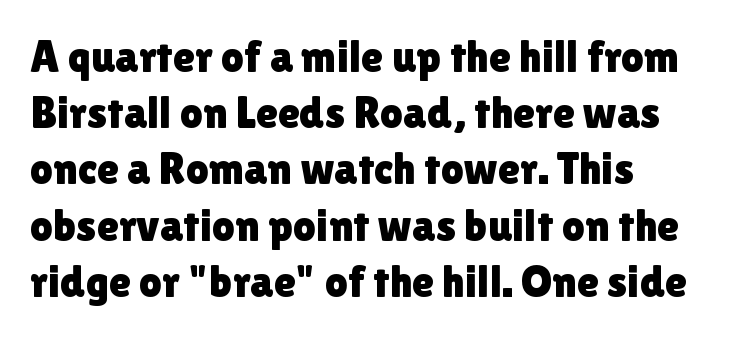
Unmarked baselines from the first word to the last. Posture: vertical. Vertically, the passage feels balanced, rows spaced as you'd expect. Font category for this specimen: sans-serif. Varying glyph widths throughout — classic text-font behaviour.
